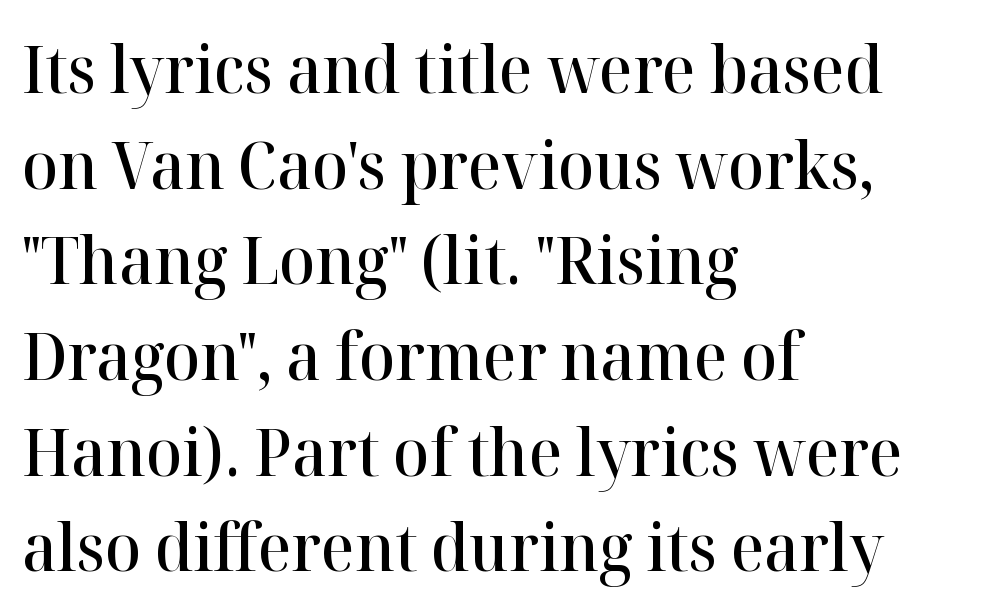
{"serif": "yes", "italic": "no", "bold": "semi", "weight": "semibold", "width": "normal", "stroke_contrast": "high", "x_height": "medium", "monospaced": "no", "underline": "no", "align": "left", "line_spacing": "normal", "line_spacing_ratio": 1.45, "letter_spacing": "normal", "letter_spacing_em": 0.0, "glyph_px": 66}
